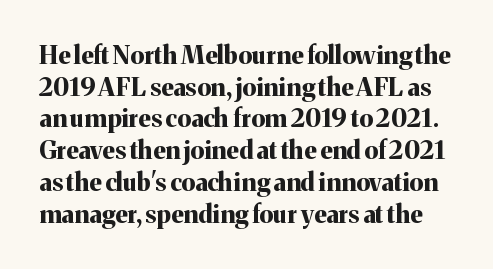
Q: Is the text bold? A: Yes.
Q: Is the text italic (slanted)? A: No, it is upright.
Q: Is the text underlined? A: No.
Q: Is the spacing between letters normal or unusually wide? A: Normal.
Q: Is the spacing between lines tight, normal or loose? A: Normal.
